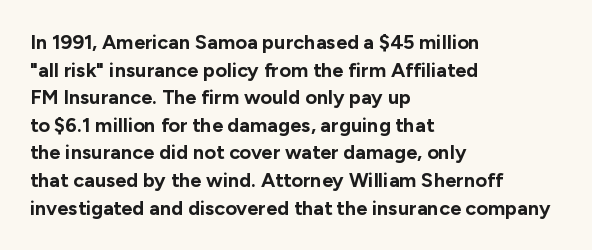
Q: Is the text bold? A: Yes.
Q: Is the text italic (slanted)? A: No, it is upright.
Q: Is the text underlined? A: No.
Q: How is the paragraph aligned? A: Left-aligned.
Q: Is the spacing between letters normal or unusually wide? A: Normal.
Q: Is the spacing between lines tight, normal or loose? A: Normal.
